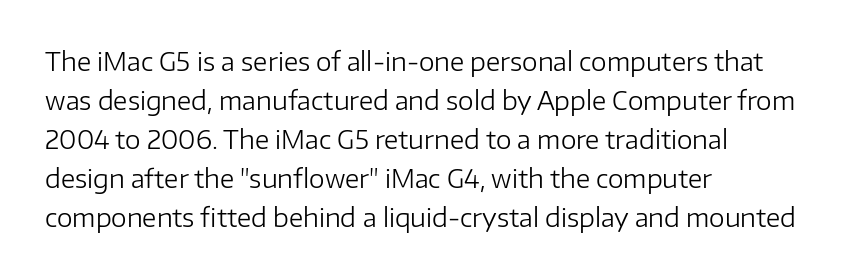
{"italic": "no", "bold": "no", "underline": "no", "align": "left", "line_spacing": "normal", "line_spacing_ratio": 1.56, "letter_spacing": "normal", "letter_spacing_em": 0.0, "glyph_px": 25}
